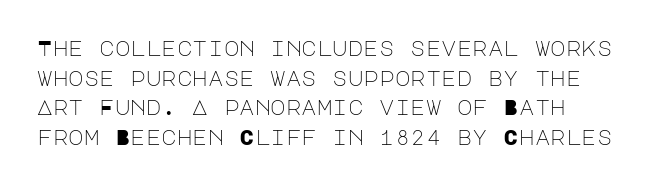
Q: Is the text bold? A: No.
Q: Is the text italic (slanted)? A: No, it is upright.
Q: Is the text underlined? A: No.
Q: How is the paragraph aligned? A: Left-aligned.
Q: Is the spacing between letters normal or unusually wide? A: Normal.
Q: Is the spacing between lines tight, normal or loose? A: Normal.
